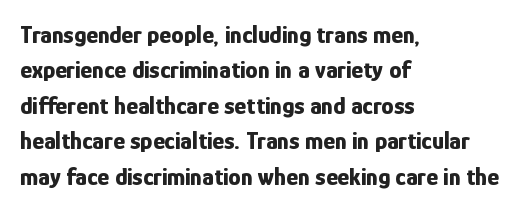
The image shows 25 px bold type, upright; set left-aligned, normal line spacing (1.42x), normal letter spacing, not underlined.
